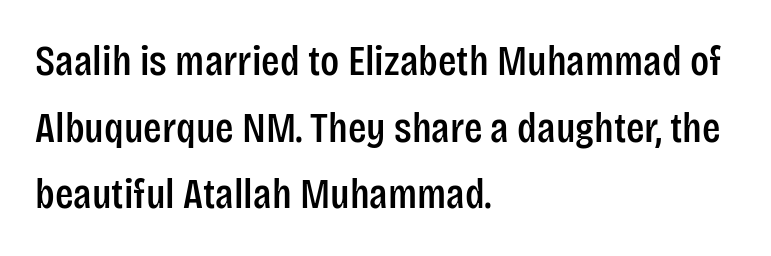
{"serif": "no", "italic": "no", "width": "condensed", "stroke_contrast": "low", "x_height": "large", "monospaced": "no", "underline": "no", "align": "left", "line_spacing": "normal", "line_spacing_ratio": 1.55, "letter_spacing": "normal", "letter_spacing_em": 0.0, "glyph_px": 43}
